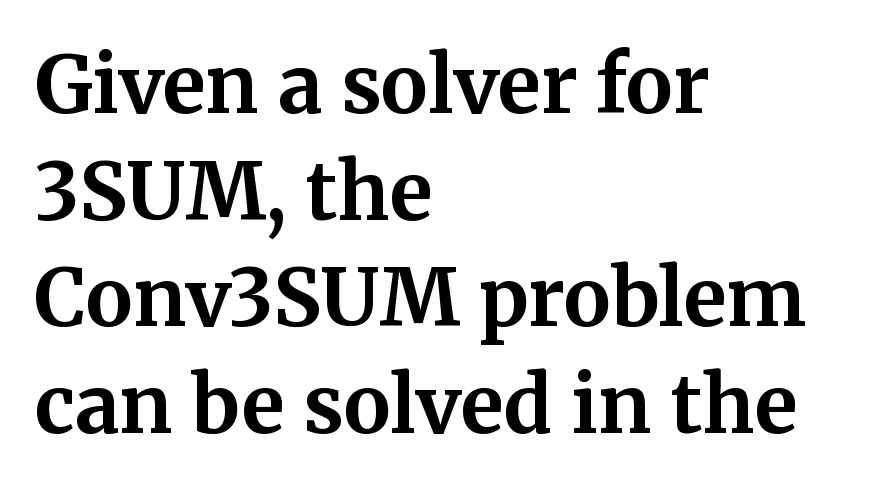
The passage shown is typeset with a serif family. Honestly, the letter spacing is just normal — you wouldn't notice it. Layout note: lines flush left. The lines sit at an ordinary, default distance from one another. This is heavy type, rendered in bold. Quick note: underline off.
